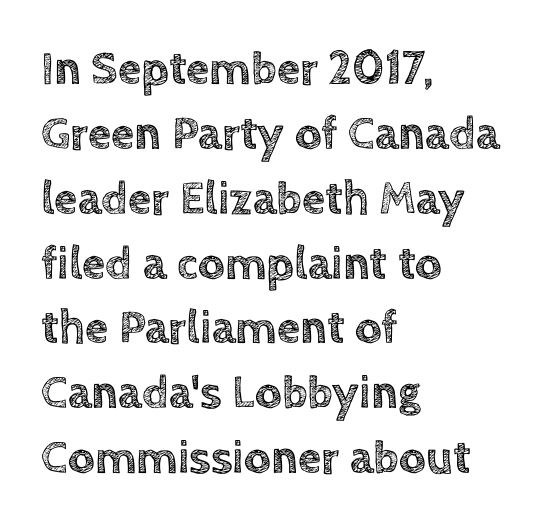
{"italic": "no", "width": "normal", "x_height": "large", "monospaced": "no", "underline": "no", "align": "left", "line_spacing": "normal", "line_spacing_ratio": 1.38, "letter_spacing": "normal", "letter_spacing_em": 0.0, "glyph_px": 47}
